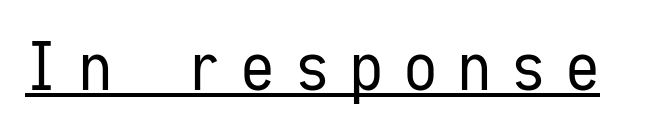
{"serif": "no", "italic": "no", "bold": "no", "weight": "regular", "width": "condensed", "stroke_contrast": "low", "x_height": "medium", "monospaced": "yes", "underline": "yes", "letter_spacing": "wide", "letter_spacing_em": 0.32, "glyph_px": 66}
